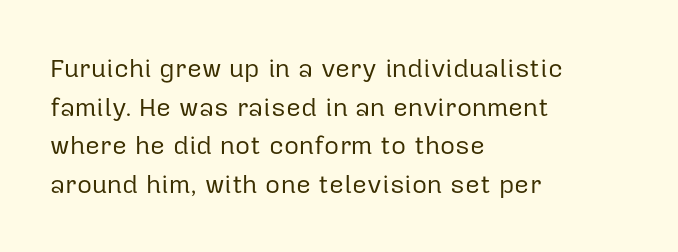
Posture: vertical. The weight tops out at a normal text grade. Words appear dense and cohesive because spacing is normal. If you drew a ruler down the left edge, every line would touch it. Line spacing here is normal. Underline: absent.
